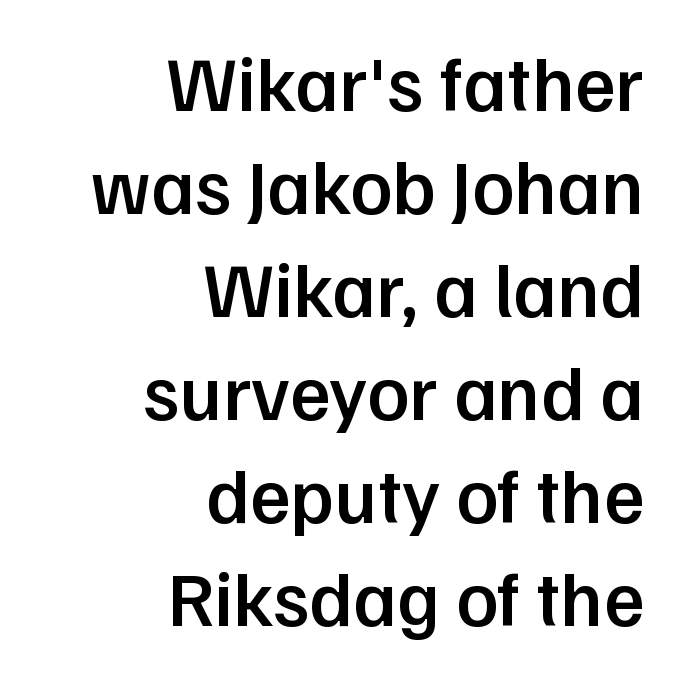
The passage shown is not underscored anywhere. The glyphs in this specimen are sans serif. Vertically, the passage feels balanced, rows spaced as you'd expect. You could call the tracking neutral — neither tight nor loose. This sample has the flowing, uneven cadence of proportional lettering. The ragged edge is on the left, which tells us the setting is flush right.
